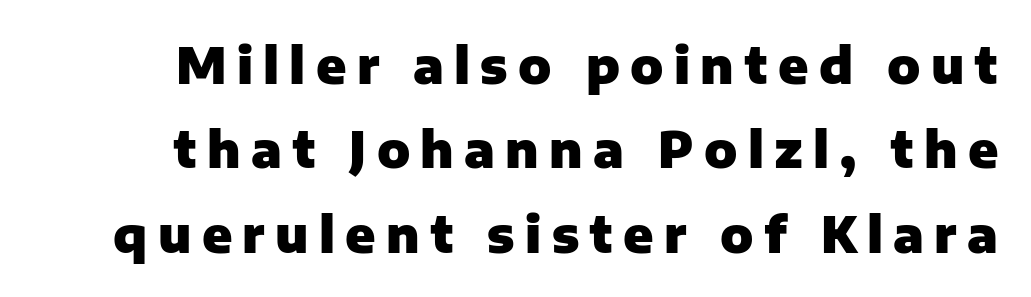
The image shows 49 px heavy sans-serif type, upright; set line spacing 1.72x, unusually wide letter spacing (+0.21 em), not underlined; low stroke contrast and a medium x-height.
